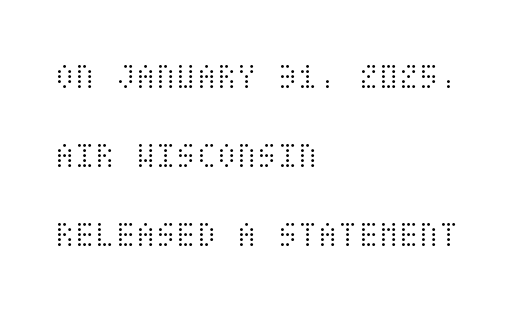
{"italic": "no", "bold": "no", "weight": "light", "width": "condensed", "stroke_contrast": "medium", "x_height": "large", "underline": "no", "align": "left", "line_spacing": "loose", "line_spacing_ratio": 2.14, "letter_spacing": "normal", "letter_spacing_em": 0.0, "glyph_px": 37}
